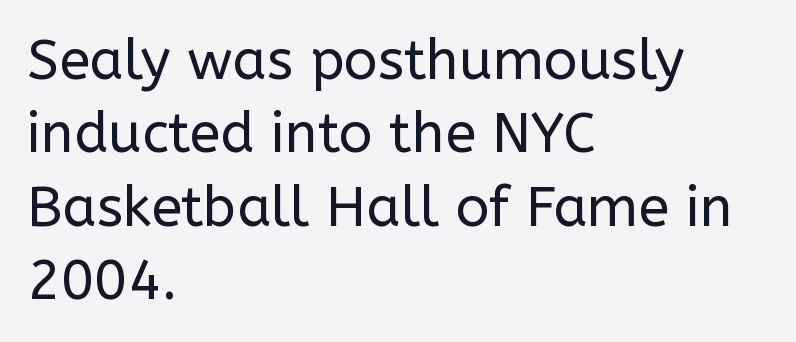
Descenders hang freely into open space. Each letter keeps its own natural width here, so spacing adapts to shape. No letter is thick-stroked: the sample isn't bold. Posture: upright roman.
